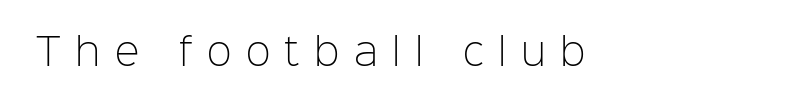
{"serif": "no", "italic": "no", "bold": "no", "weight": "light", "width": "normal", "stroke_contrast": "low", "x_height": "medium", "monospaced": "no", "underline": "no", "letter_spacing": "wide", "letter_spacing_em": 0.39, "glyph_px": 37}
